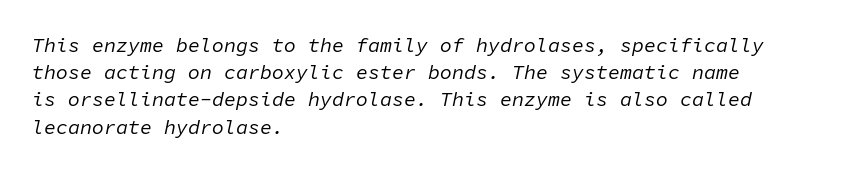
{"italic": "yes", "lean": "right", "slant_degrees": 11, "bold": "no", "underline": "no", "align": "left", "line_spacing": "normal", "line_spacing_ratio": 1.36, "letter_spacing": "normal", "letter_spacing_em": 0.0, "glyph_px": 20}
